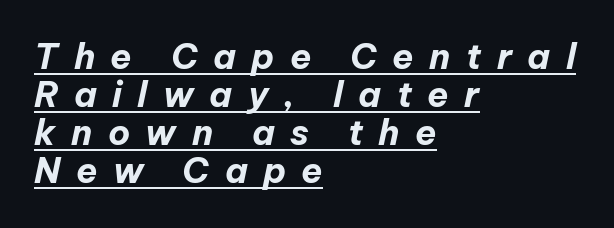
The image shows 35 px bold type, italic (leaning right); set left-aligned, tight line spacing (1.09x), unusually wide letter spacing (+0.44 em), underlined; low stroke contrast and a medium x-height.
